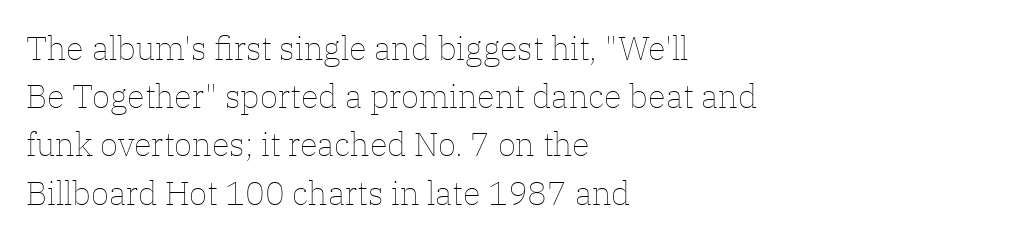
The image shows 33 px thin type, upright; set left-aligned, normal line spacing (1.46x), normal letter spacing, not underlined; low stroke contrast and a medium x-height.
